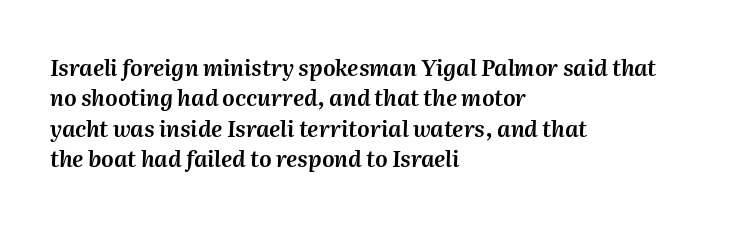
{"italic": "yes", "lean": "right", "slant_degrees": 2, "underline": "no", "align": "left", "line_spacing": "normal", "line_spacing_ratio": 1.38, "letter_spacing": "normal", "letter_spacing_em": 0.0, "glyph_px": 22}
